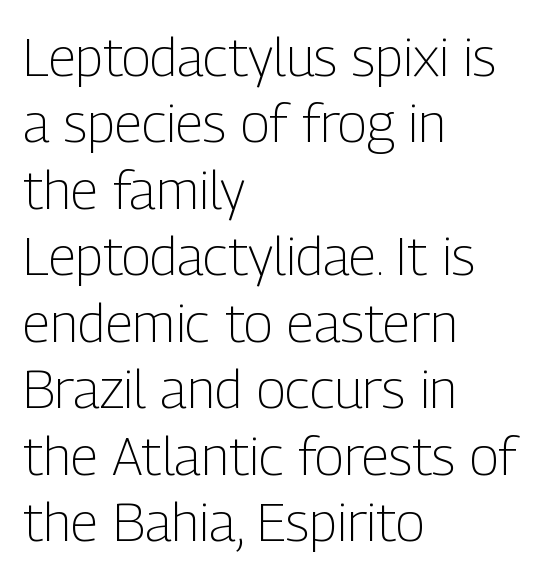
Q: Is the text bold? A: No.
Q: Is the text italic (slanted)? A: No, it is upright.
Q: Is the typeface a serif or a sans-serif typeface? A: Sans-serif.
Q: Is the text underlined? A: No.
Q: How is the paragraph aligned? A: Left-aligned.
Q: Is the spacing between letters normal or unusually wide? A: Normal.
Q: Width (condensed, normal, or wide)? A: Condensed.
Q: Stroke contrast? A: Low.
Q: x-height? A: Medium.
Q: Monospaced? A: No.
